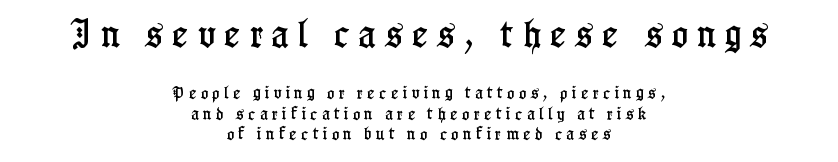
The image shows 30 px condensed serif type, upright; set centered, normal line spacing (1.47x), unusually wide letter spacing (+0.31 em), not underlined; the first (top) block is 2.14x larger; low stroke contrast and a medium x-height.
